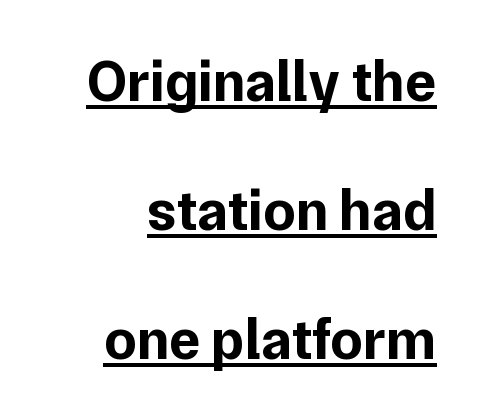
{"serif": "no", "italic": "no", "bold": "yes", "weight": "bold", "width": "normal", "stroke_contrast": "low", "x_height": "medium", "monospaced": "no", "underline": "yes", "line_spacing": "loose", "line_spacing_ratio": 2.22, "letter_spacing": "normal", "letter_spacing_em": 0.0, "glyph_px": 58}
